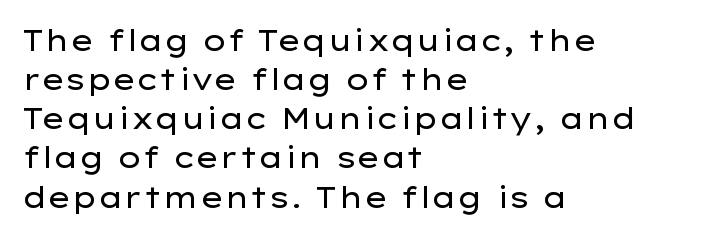
Q: Is the text bold? A: No.
Q: Is the text italic (slanted)? A: No, it is upright.
Q: Is the typeface a serif or a sans-serif typeface? A: Sans-serif.
Q: Is the text underlined? A: No.
Q: How is the paragraph aligned? A: Left-aligned.
Q: Is the spacing between letters normal or unusually wide? A: Normal.
Q: Is the spacing between lines tight, normal or loose? A: Normal.
Q: Width (condensed, normal, or wide)? A: Wide.
Q: Stroke contrast? A: Low.
Q: x-height? A: Medium.
Q: Monospaced? A: No.
